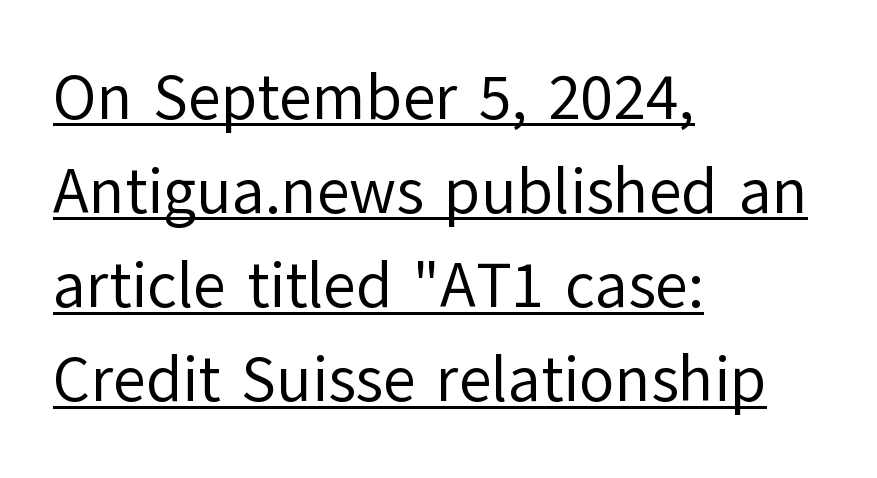
The image shows 64 px regular-weight sans-serif type, upright; set left-aligned, normal line spacing (1.47x), normal letter spacing, underlined; low stroke contrast and a medium x-height.
